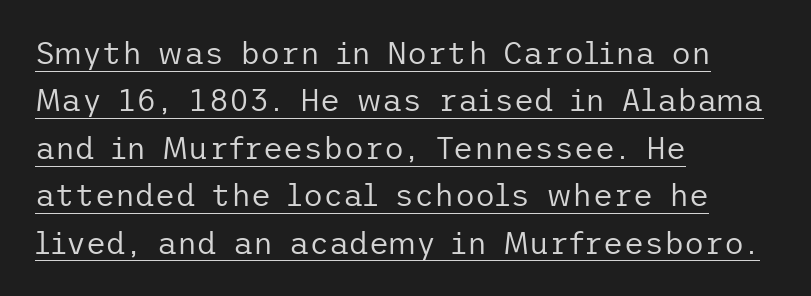
The image shows 31 px regular-weight sans-serif type, upright; set left-aligned, normal line spacing (1.53x), normal letter spacing, underlined; low stroke contrast and a medium x-height.
